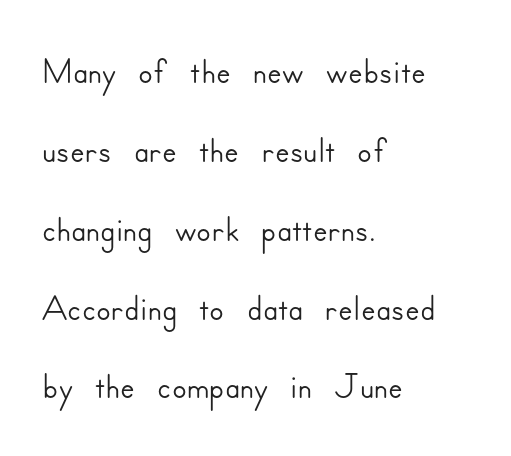
Q: Is the text italic (slanted)? A: No, it is upright.
Q: Is the typeface a serif or a sans-serif typeface? A: Sans-serif.
Q: Is the text underlined? A: No.
Q: How is the paragraph aligned? A: Left-aligned.
Q: Is the spacing between letters normal or unusually wide? A: Normal.
Q: Is the spacing between lines tight, normal or loose? A: Normal.
Q: Width (condensed, normal, or wide)? A: Normal.
Q: Stroke contrast? A: Low.
Q: x-height? A: Small.
Q: Monospaced? A: No.
